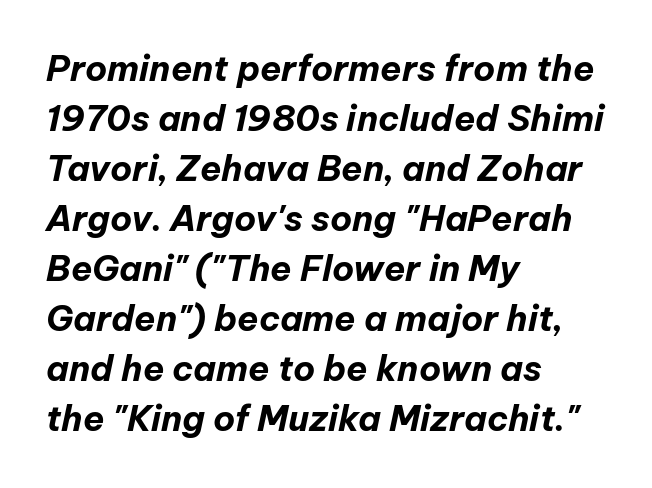
{"italic": "yes", "lean": "right", "slant_degrees": 12, "bold": "yes", "weight": "bold", "width": "normal", "stroke_contrast": "low", "x_height": "medium", "monospaced": "no", "underline": "no", "align": "left", "line_spacing": "normal", "line_spacing_ratio": 1.43, "letter_spacing": "normal", "letter_spacing_em": 0.0, "glyph_px": 35}
